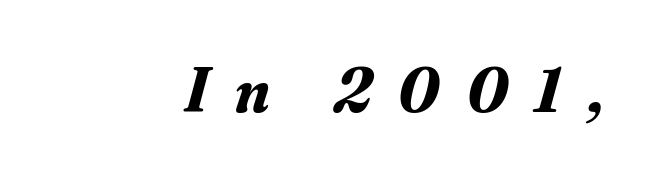
Q: Is the text bold? A: Yes.
Q: Is the text italic (slanted)? A: Yes, it leans right by about 16 degrees.
Q: Is the typeface a serif or a sans-serif typeface? A: Serif.
Q: Is the text underlined? A: No.
Q: Is the spacing between letters normal or unusually wide? A: Unusually wide.
Q: Width (condensed, normal, or wide)? A: Normal.
Q: Stroke contrast? A: Medium.
Q: x-height? A: Small.
Q: Monospaced? A: No.
